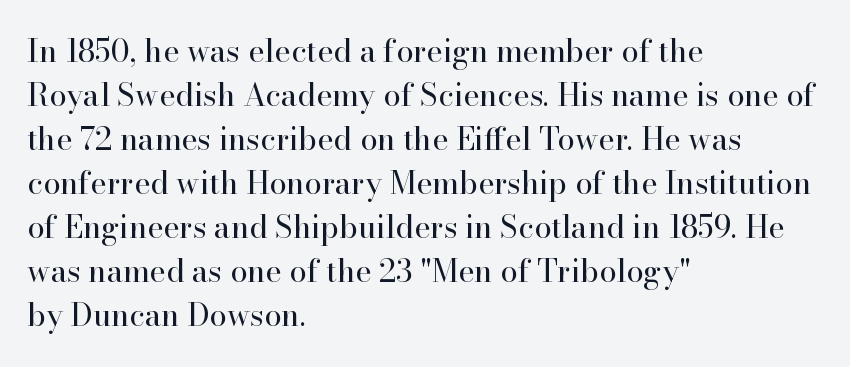
This sample uses a serif face. Short and long lines alike share a common starting point at left. Ink coverage per letter is moderate at most. Letters rest on an invisible, unmarked baseline. A typesetter would call this proportional, since set widths differ per character. What's the leading like? Ordinary, nothing unusual.
